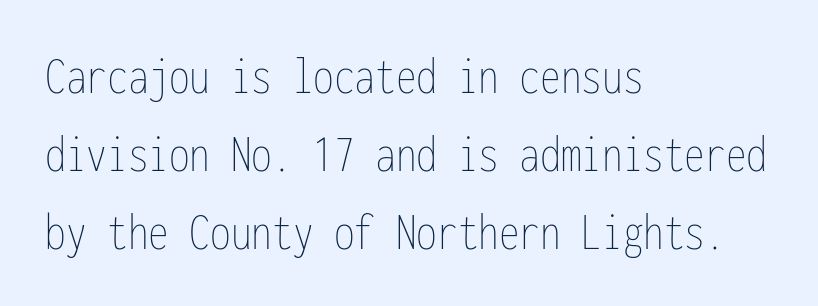
{"italic": "no", "bold": "no", "weight": "thin", "width": "condensed", "stroke_contrast": "low", "x_height": "medium", "monospaced": "yes", "underline": "no", "align": "left", "line_spacing": "normal", "line_spacing_ratio": 1.42, "letter_spacing": "normal", "letter_spacing_em": 0.0, "glyph_px": 55}
